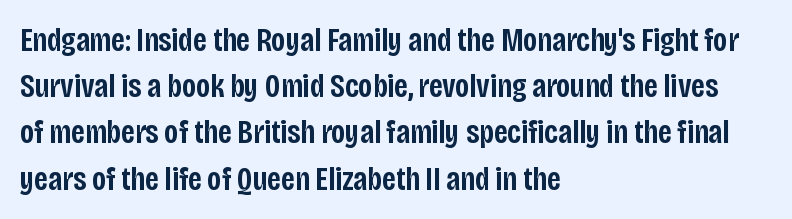
The image shows 33 px semibold, condensed sans-serif type, upright; set left-aligned, normal line spacing (1.4x), normal letter spacing, not underlined; low stroke contrast and a large x-height.
